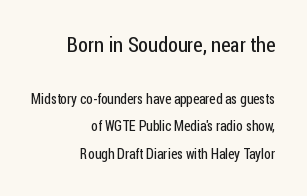
The image shows 21 px text type, upright; set right-aligned, loose line spacing (1.99x), normal letter spacing, not underlined; the first (top) block is 1.5x larger.
